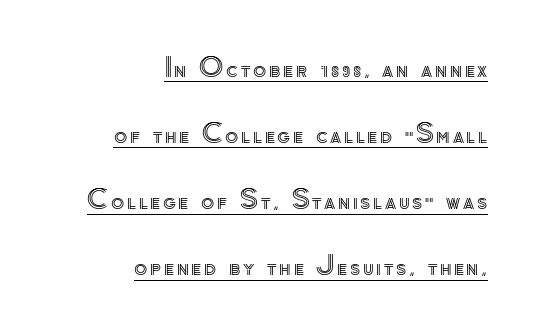
Ordinary non-slanted type is in use. Each line ends at the same right margin while the left side varies. Emphasis is given by a line drawn under the lettering. The rendering uses a large line-height, opening up the rows.
